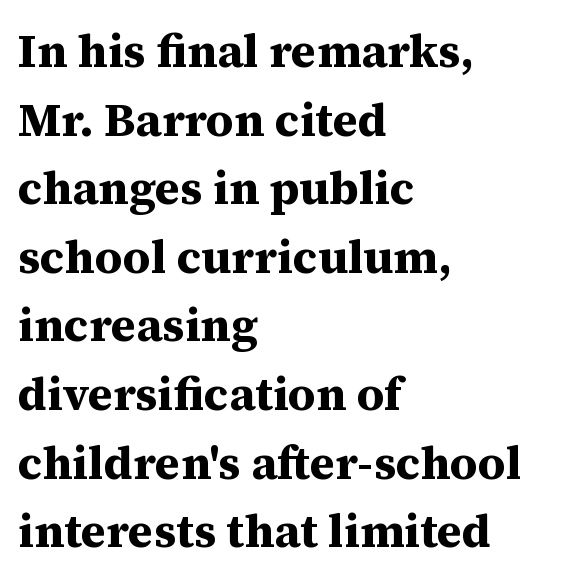
In terms of leading, this rendering sits right in the middle. The passage shown is typed in a proportional face where columns would drift. Tracking value appears to be zero — textbook default spacing. A bare baseline throughout the passage.
